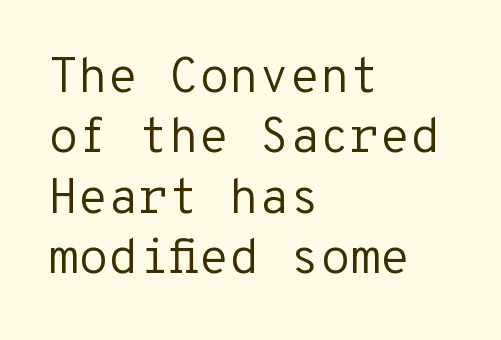
Spacing between characters is what you'd get straight out of the box. The letterforms sit at book weight or below. These lines were composed using upright roman letters. Decoration check: the copy has no underline. The typeface chosen for these lines omits serifs.
